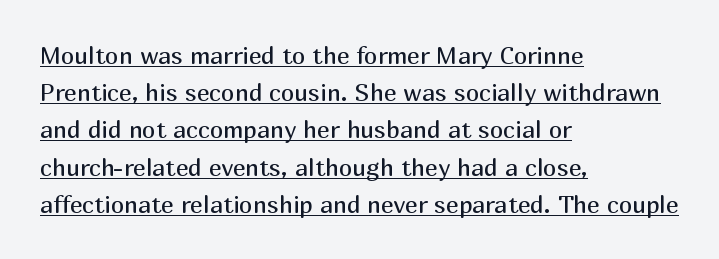
Q: Is the text bold? A: No.
Q: Is the text italic (slanted)? A: No, it is upright.
Q: Is the text underlined? A: Yes.
Q: How is the paragraph aligned? A: Left-aligned.
Q: Is the spacing between letters normal or unusually wide? A: Normal.
Q: Is the spacing between lines tight, normal or loose? A: Normal.
